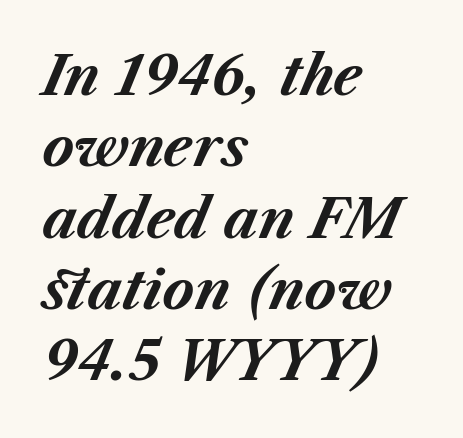
{"italic": "yes", "lean": "right", "slant_degrees": 23, "bold": "yes", "weight": "bold", "width": "normal", "stroke_contrast": "medium", "x_height": "medium", "monospaced": "no", "underline": "no", "align": "left", "line_spacing": "normal", "line_spacing_ratio": 1.32, "letter_spacing": "normal", "letter_spacing_em": 0.0, "glyph_px": 54}
